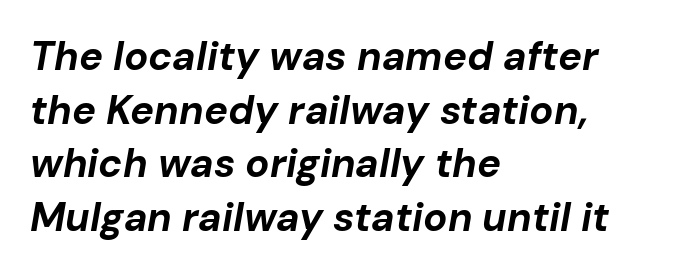
Q: Is the text bold? A: Yes.
Q: Is the text italic (slanted)? A: Yes, it leans right by about 10 degrees.
Q: Is the text underlined? A: No.
Q: How is the paragraph aligned? A: Left-aligned.
Q: Is the spacing between letters normal or unusually wide? A: Normal.
Q: Is the spacing between lines tight, normal or loose? A: Normal.
Q: Width (condensed, normal, or wide)? A: Normal.
Q: Stroke contrast? A: Low.
Q: x-height? A: Medium.
Q: Monospaced? A: No.
